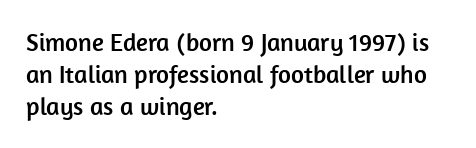
No italicization has been applied; the sample stays upright. This sample uses plain, unmodified letter spacing. Decoration check: the copy has no underline. The typesetter chose a ragged-right arrangement here. Interline gaps are of average width in this sample.
